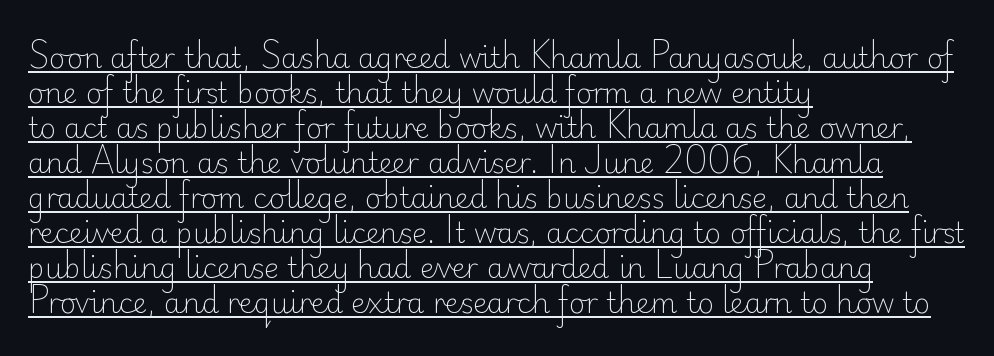
The image shows 28 px light sans-serif type, upright; set left-aligned, normal line spacing (1.25x), normal letter spacing, underlined; low stroke contrast and a small x-height.
